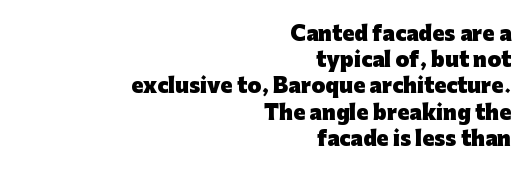
Q: Is the text bold? A: Yes.
Q: Is the text italic (slanted)? A: No, it is upright.
Q: Is the text underlined? A: No.
Q: How is the paragraph aligned? A: Right-aligned.
Q: Is the spacing between letters normal or unusually wide? A: Normal.
Q: Is the spacing between lines tight, normal or loose? A: Normal.
